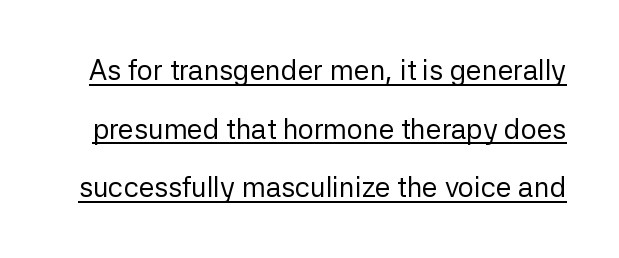
The lines are spread far apart with generous leading. A typographer would call this underscored text. Tall strokes in this sample are plumb rather than angled. Compared with a typical body face, this is equally light or lighter still. These lines keep a tight, regular rhythm from letter to letter. Is this a fixed-width face? No — the glyphs have proportional, varying widths.
